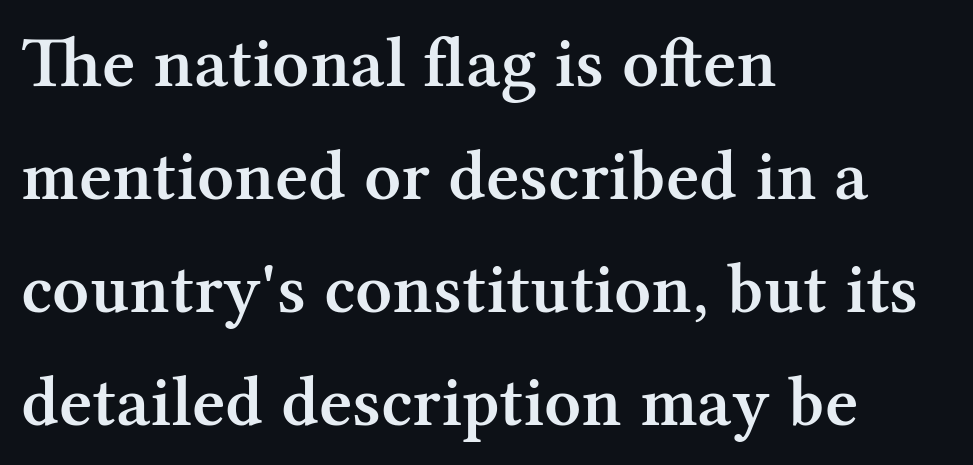
The image shows 72 px semibold serif type, upright; set left-aligned, normal line spacing (1.57x), normal letter spacing, not underlined; medium stroke contrast and a medium x-height.
